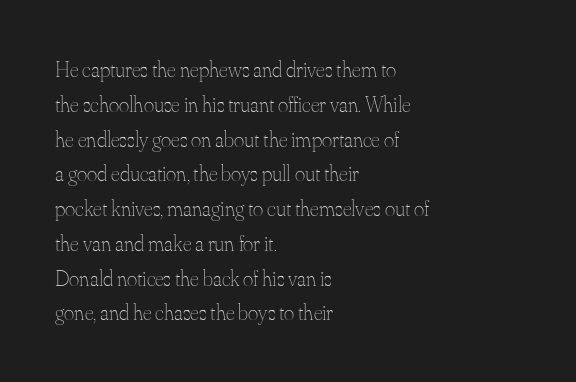
{"italic": "no", "bold": "no", "underline": "no", "align": "left", "line_spacing": "normal", "line_spacing_ratio": 1.58, "letter_spacing": "normal", "letter_spacing_em": 0.0, "glyph_px": 22}
